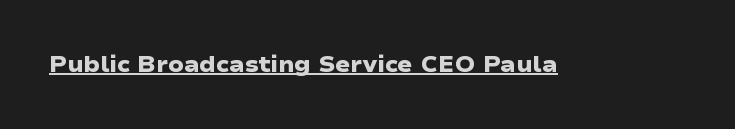
{"bold": "yes", "underline": "yes", "letter_spacing": "normal", "letter_spacing_em": 0.0, "glyph_px": 22}
